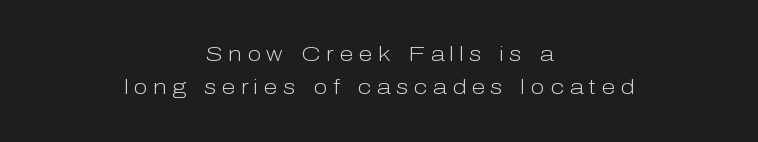
Q: Is the text bold? A: No.
Q: Is the text italic (slanted)? A: No, it is upright.
Q: Is the text underlined? A: No.
Q: How is the paragraph aligned? A: Centered.
Q: Is the spacing between letters normal or unusually wide? A: Unusually wide.
Q: Is the spacing between lines tight, normal or loose? A: Normal.
